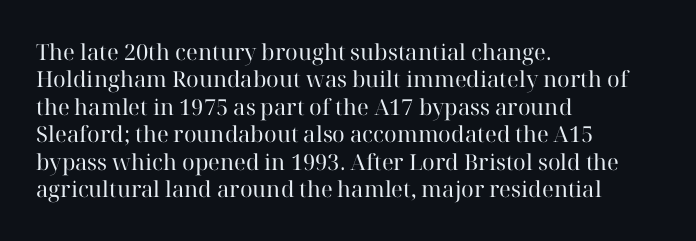
{"italic": "no", "bold": "no", "underline": "no", "align": "left", "line_spacing": "normal", "line_spacing_ratio": 1.25, "letter_spacing": "normal", "letter_spacing_em": 0.0, "glyph_px": 22}
